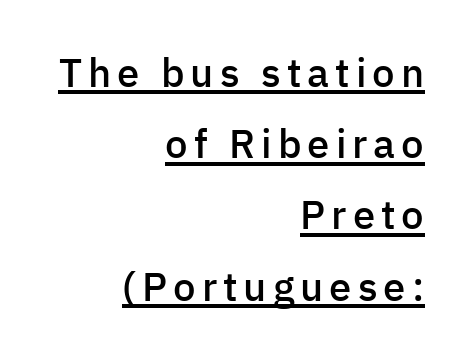
Reading down the block, your eye finds every line finishing at a fixed right position. Quick note: underline on. The letters carry no serifs — their stems end cleanly without finishing strokes. The font's upright variant was chosen for this text.
